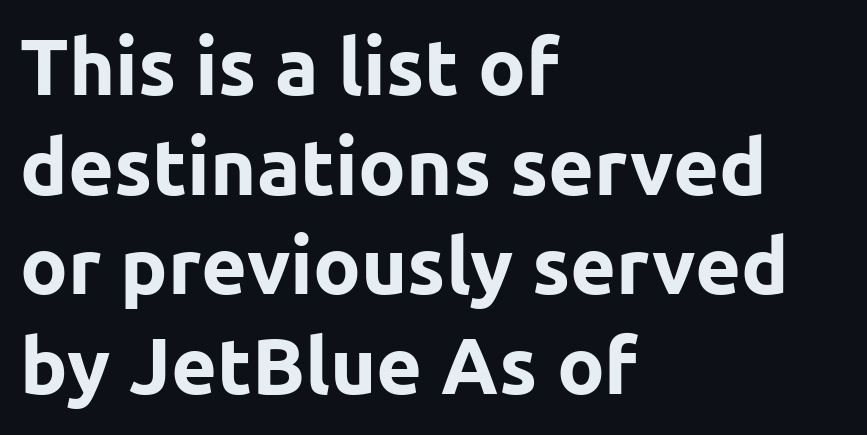
Typeset ragged right — the left edge is the straight one. Upright lettering throughout. Look at the stroke-to-counter ratio: heavy, a bold. This block has exactly the height ordinary leading produces. Classification — sans serif. This rendering leaves character spacing at its baseline value.
